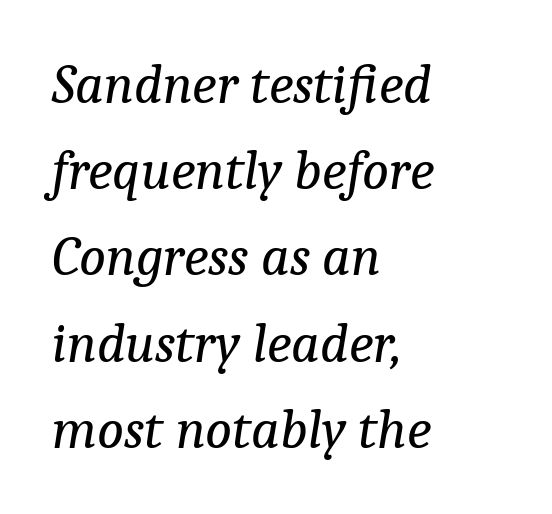
These lines sit exactly where default settings would place them. The characters display serif detailing at their extremities. The horizontal fit of the characters is conventional and even. Think of a printed novel: that variable character pitch is what you see here.
